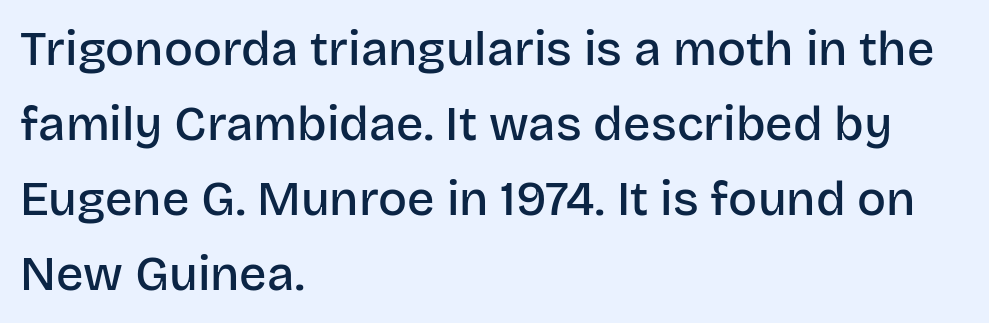
{"serif": "no", "italic": "no", "bold": "semi", "weight": "semibold", "width": "normal", "stroke_contrast": "low", "x_height": "large", "monospaced": "no", "underline": "no", "align": "left", "line_spacing": "normal", "line_spacing_ratio": 1.56, "letter_spacing": "normal", "letter_spacing_em": 0.0, "glyph_px": 48}
